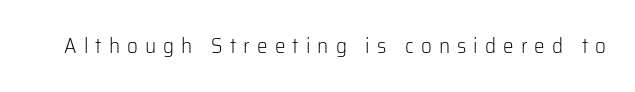
Q: Is the text bold? A: No.
Q: Is the text italic (slanted)? A: No, it is upright.
Q: Is the text underlined? A: No.
Q: Is the spacing between letters normal or unusually wide? A: Unusually wide.
